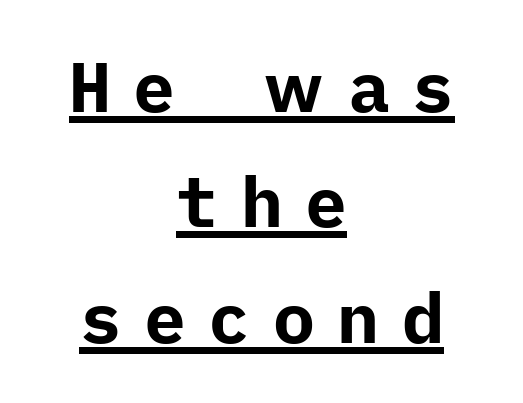
{"serif": "no", "italic": "no", "bold": "yes", "weight": "bold", "width": "normal", "stroke_contrast": "low", "x_height": "medium", "underline": "yes", "align": "center", "line_spacing": "normal", "line_spacing_ratio": 1.65, "letter_spacing": "wide", "letter_spacing_em": 0.32, "glyph_px": 70}
